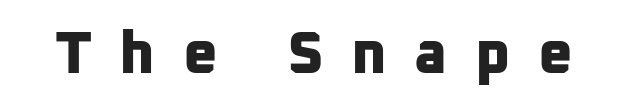
The image shows 60 px bold sans-serif type; set unusually wide letter spacing (+0.46 em), not underlined; low stroke contrast and a medium x-height.
